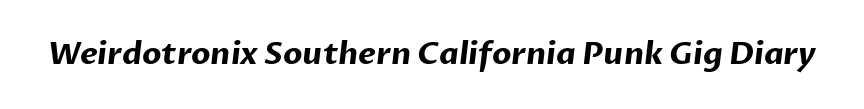
{"serif": "no", "bold": "yes", "weight": "bold", "width": "normal", "stroke_contrast": "low", "x_height": "medium", "monospaced": "no", "underline": "no", "letter_spacing": "normal", "letter_spacing_em": 0.0, "glyph_px": 31}
